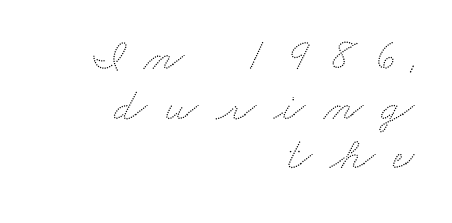
Successive baselines arrive quickly, one right under another. Horizontally, the lines are justified to the trailing edge only. Letter spacing: wide. Beneath every word, the page is bare.
